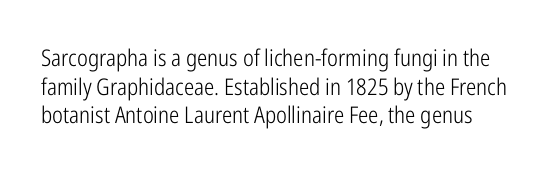
The image shows 23 px text type, upright; set normal line spacing (1.25x), normal letter spacing, not underlined.
